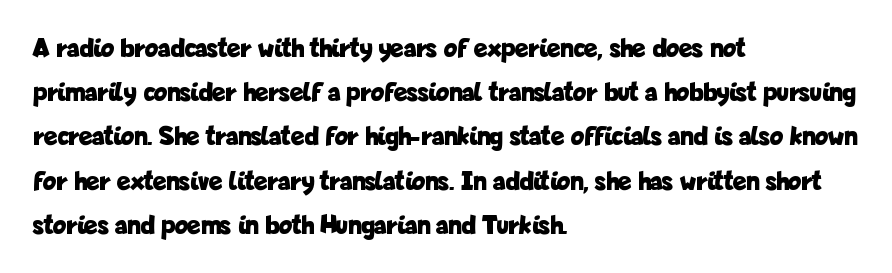
Any mark beneath the type? The region is blank. Proportional: the letters do not fall into vertical columns. Rows of type keep a routine distance in the vertical direction. Glyph-to-glyph distance matches everyday printed text. Heavy-handed strokes throughout: this text is bold. Every stem runs plumb, perpendicular to the baseline.
